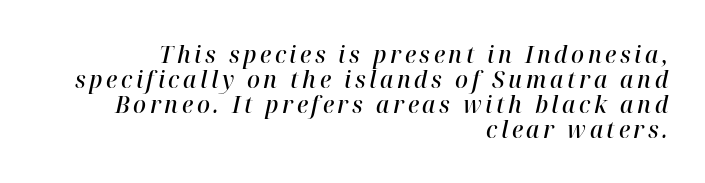
Horizontally, the lines are justified to the trailing edge only. The string is rendered with underlining switched off. In terms of weight, the rendering is demibold, just under bold. Observe the lean: these are italic letterforms. The vertical gap from one line to the next is small.
